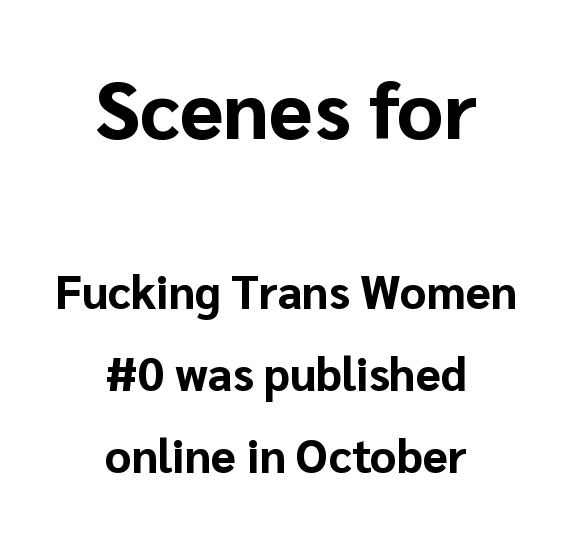
The image shows 80 px bold sans-serif type, upright; set centered, line spacing 1.78x, normal letter spacing, not underlined; the first (top) block is 1.74x larger; low stroke contrast and a medium x-height.
